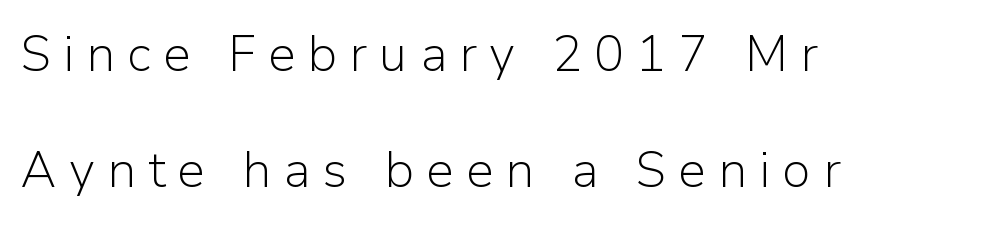
The image shows 50 px light sans-serif type, upright; set left-aligned, loose line spacing (2.33x), unusually wide letter spacing (+0.24 em), not underlined; low stroke contrast and a medium x-height.
